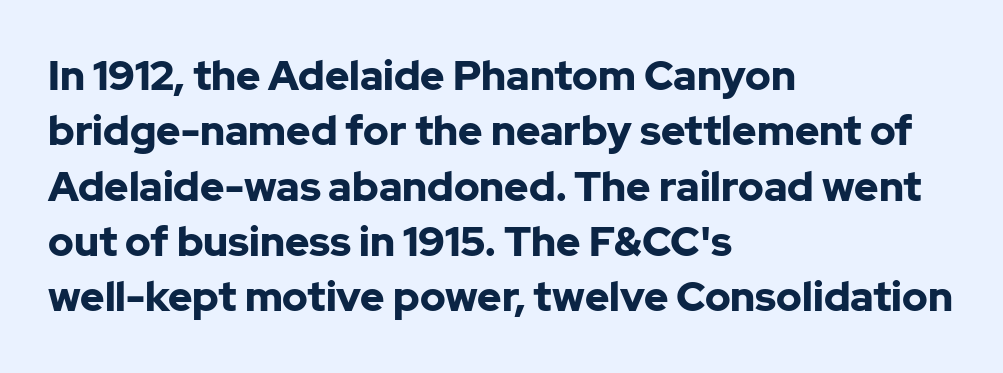
The image shows 41 px bold sans-serif type, upright; set left-aligned, normal line spacing (1.35x), normal letter spacing, not underlined; low stroke contrast and a medium x-height.
